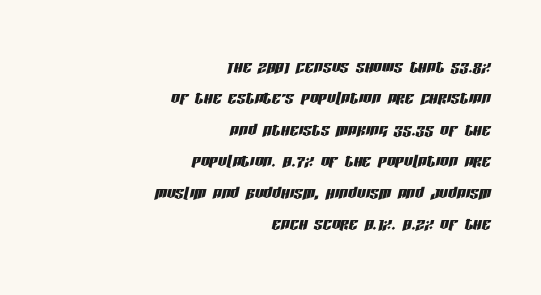
This rendering leaves character spacing at its baseline value. Beneath every word, the page is bare. The text block is weighted toward the right margin, trailing off unevenly leftward. Each new line begins a customary step beneath the previous one.
